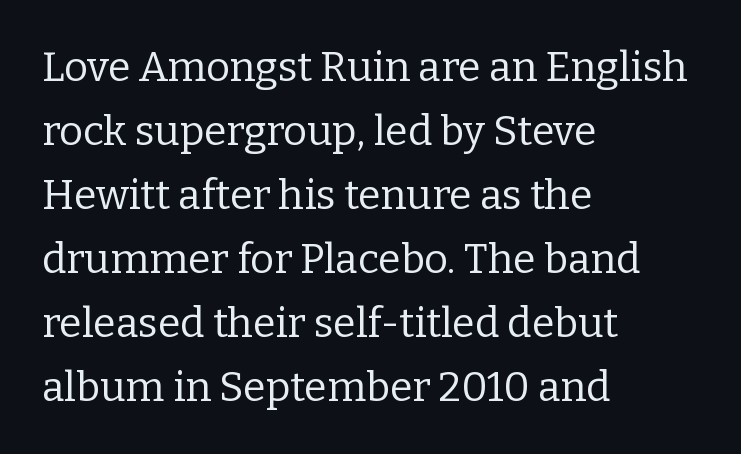
{"serif": "yes", "italic": "no", "bold": "no", "weight": "regular", "width": "normal", "stroke_contrast": "low", "x_height": "medium", "monospaced": "no", "underline": "no", "align": "left", "line_spacing": "normal", "line_spacing_ratio": 1.56, "letter_spacing": "normal", "letter_spacing_em": 0.0, "glyph_px": 41}
